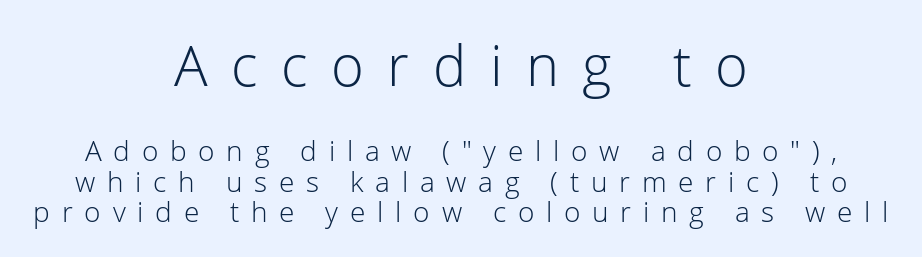
{"serif": "no", "italic": "no", "bold": "no", "weight": "light", "width": "normal", "stroke_contrast": "low", "x_height": "medium", "monospaced": "no", "underline": "no", "align": "center", "line_spacing": "tight", "line_spacing_ratio": 1.08, "letter_spacing": "wide", "letter_spacing_em": 0.42, "larger_block": "first", "size_ratio": 2.0, "glyph_px": 56}
